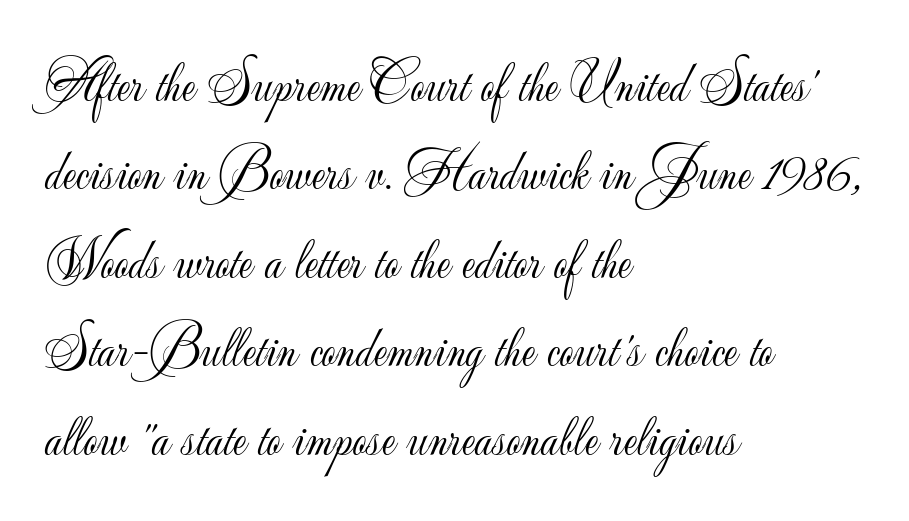
Q: Is the text bold? A: No.
Q: Is the text italic (slanted)? A: Yes.
Q: Is the typeface a serif or a sans-serif typeface? A: Sans-serif.
Q: Is the text underlined? A: No.
Q: How is the paragraph aligned? A: Left-aligned.
Q: Is the spacing between letters normal or unusually wide? A: Normal.
Q: Is the spacing between lines tight, normal or loose? A: Normal.
Q: Width (condensed, normal, or wide)? A: Normal.
Q: Stroke contrast? A: Low.
Q: x-height? A: Small.
Q: Monospaced? A: No.
